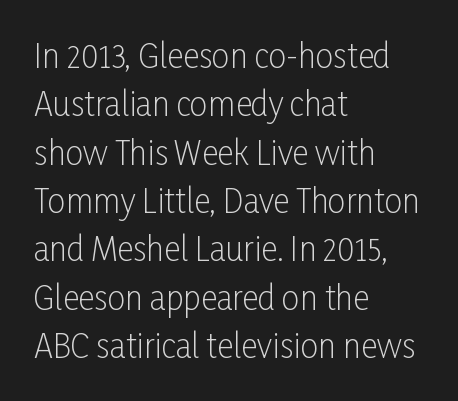
{"serif": "no", "italic": "no", "bold": "no", "weight": "light", "width": "condensed", "stroke_contrast": "low", "x_height": "medium", "monospaced": "no", "underline": "no", "align": "left", "line_spacing": "normal", "line_spacing_ratio": 1.51, "letter_spacing": "normal", "letter_spacing_em": 0.0, "glyph_px": 32}
